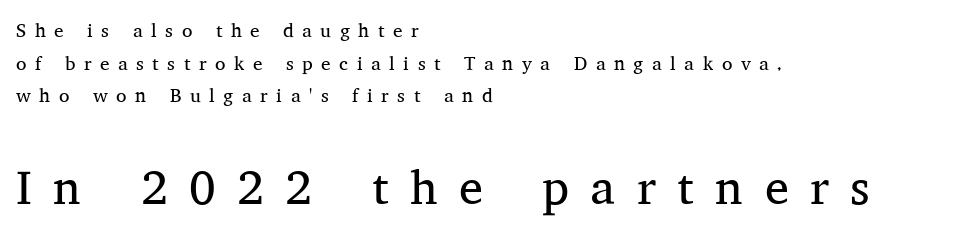
The strokes are not fattened; the text isn't bold. This sample is left-justified, so line endings fall wherever the words run out. Each letter's strokes conclude with small projecting serifs. Letter spacing: wide. Ascenders rise straight up at ninety degrees.
